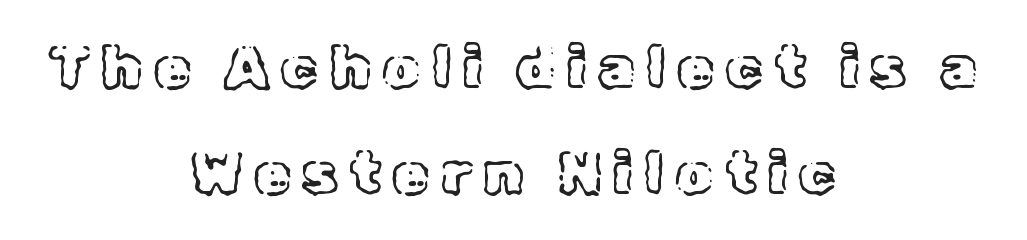
{"italic": "no", "width": "normal", "x_height": "medium", "monospaced": "no", "underline": "no", "align": "center", "line_spacing_ratio": 1.8, "letter_spacing": "wide", "letter_spacing_em": 0.2, "glyph_px": 59}
